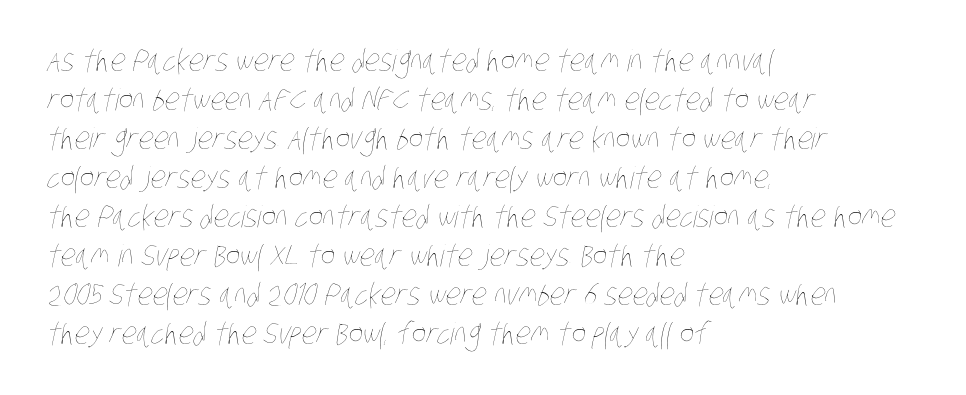
The image shows 30 px thin, condensed type; set left-aligned, normal line spacing (1.3x), normal letter spacing, not underlined; low stroke contrast and a large x-height.
